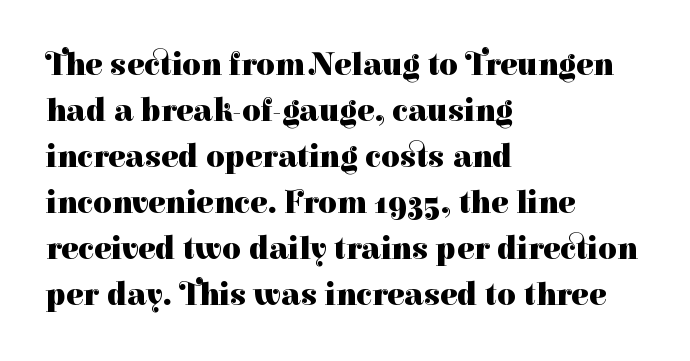
The image shows 32 px heavy serif type, upright; set left-aligned, normal line spacing (1.44x), normal letter spacing, not underlined; high stroke contrast and a medium x-height.
